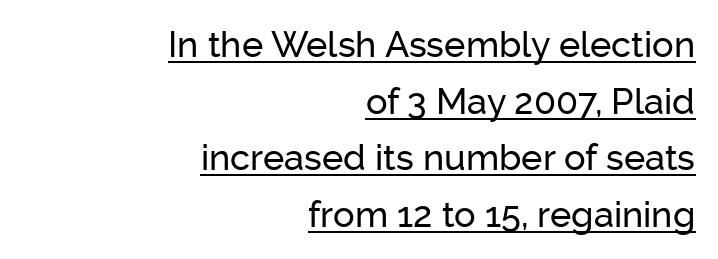
The image shows 36 px sans-serif type, upright; set right-aligned, normal line spacing (1.57x), normal letter spacing, underlined; low stroke contrast and a medium x-height.
